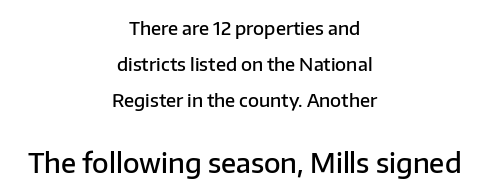
Q: Is the text bold? A: Semi-bold.
Q: Is the text italic (slanted)? A: No, it is upright.
Q: Is the text underlined? A: No.
Q: How is the paragraph aligned? A: Centered.
Q: Is the spacing between letters normal or unusually wide? A: Normal.
Q: Is the spacing between lines tight, normal or loose? A: Loose.
Q: Which block of text is set in a larger size, the first (top) or the second (bottom)? A: The second (bottom) one.
